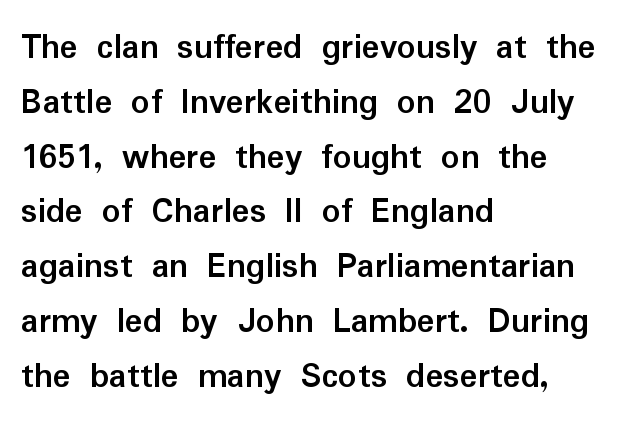
{"serif": "no", "italic": "no", "bold": "yes", "weight": "semibold", "width": "normal", "stroke_contrast": "low", "x_height": "medium", "monospaced": "no", "underline": "no", "align": "left", "line_spacing": "normal", "line_spacing_ratio": 1.48, "letter_spacing": "normal", "letter_spacing_em": 0.0, "glyph_px": 37}
